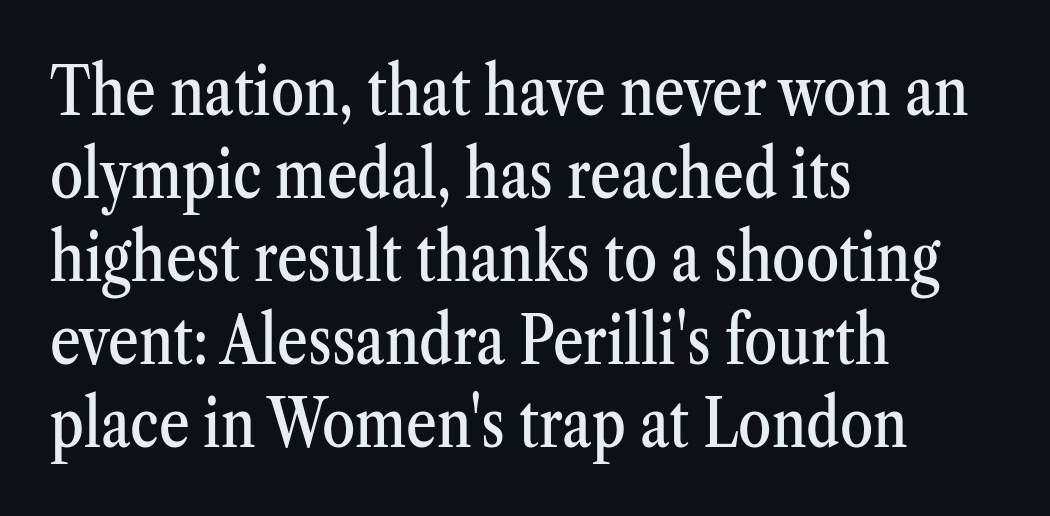
Q: Is the text italic (slanted)? A: No, it is upright.
Q: Is the typeface a serif or a sans-serif typeface? A: Serif.
Q: Is the text underlined? A: No.
Q: How is the paragraph aligned? A: Left-aligned.
Q: Is the spacing between letters normal or unusually wide? A: Normal.
Q: Width (condensed, normal, or wide)? A: Condensed.
Q: Stroke contrast? A: Medium.
Q: x-height? A: Medium.
Q: Monospaced? A: No.
